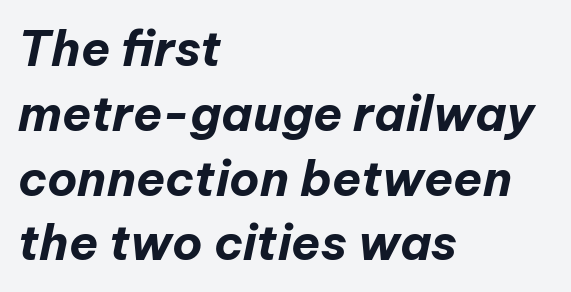
{"italic": "yes", "lean": "right", "slant_degrees": 12, "bold": "yes", "weight": "bold", "width": "normal", "stroke_contrast": "low", "x_height": "medium", "monospaced": "no", "underline": "no", "align": "left", "line_spacing": "normal", "line_spacing_ratio": 1.35, "letter_spacing": "normal", "letter_spacing_em": 0.0, "glyph_px": 48}
